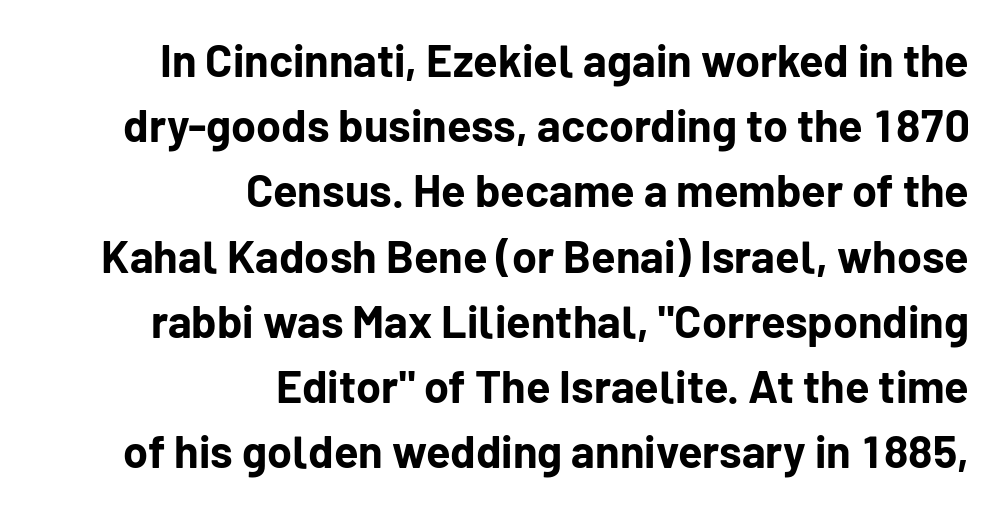
The image shows 45 px bold sans-serif type, upright; set right-aligned, normal line spacing (1.45x), normal letter spacing, not underlined; low stroke contrast and a medium x-height.
